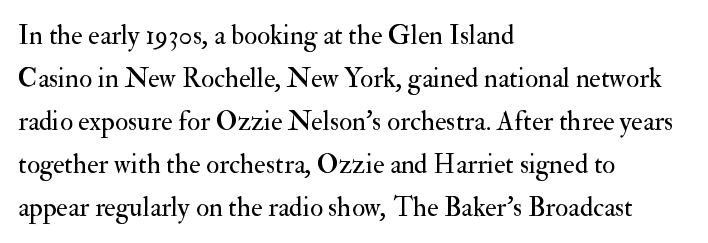
{"italic": "no", "bold": "no", "underline": "no", "align": "left", "line_spacing": "normal", "line_spacing_ratio": 1.59, "letter_spacing": "normal", "letter_spacing_em": 0.0, "glyph_px": 27}
